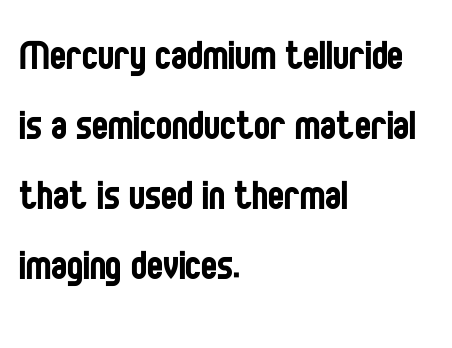
The image shows 48 px regular-weight, condensed sans-serif type, upright; set left-aligned, normal line spacing (1.46x), normal letter spacing, not underlined; low stroke contrast and a large x-height.
